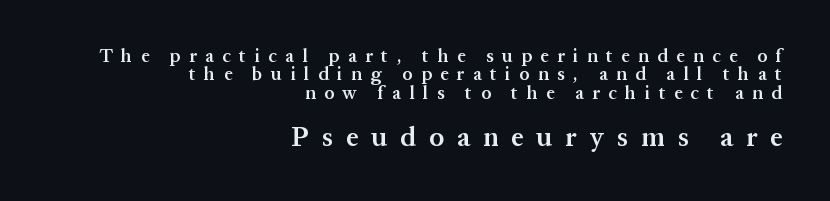
The image shows 27 px text type, upright; set right-aligned, tight line spacing (1.02x), unusually wide letter spacing (+0.48 em), not underlined; the second (bottom) block is 1.5x larger.
